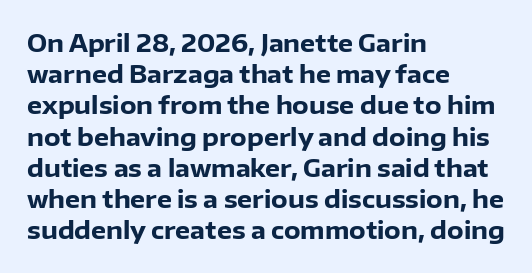
The image shows 24 px bold type, upright; set left-aligned, normal line spacing (1.3x), normal letter spacing, not underlined.
